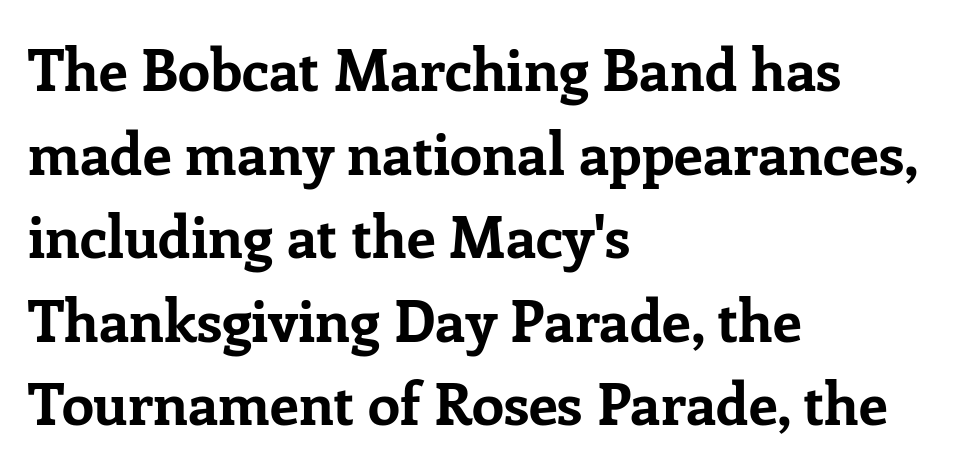
Q: Is the text bold? A: Yes.
Q: Is the text italic (slanted)? A: No, it is upright.
Q: Is the typeface a serif or a sans-serif typeface? A: Serif.
Q: Is the text underlined? A: No.
Q: How is the paragraph aligned? A: Left-aligned.
Q: Is the spacing between letters normal or unusually wide? A: Normal.
Q: Is the spacing between lines tight, normal or loose? A: Normal.
Q: Width (condensed, normal, or wide)? A: Normal.
Q: Stroke contrast? A: Low.
Q: x-height? A: Medium.
Q: Monospaced? A: No.
